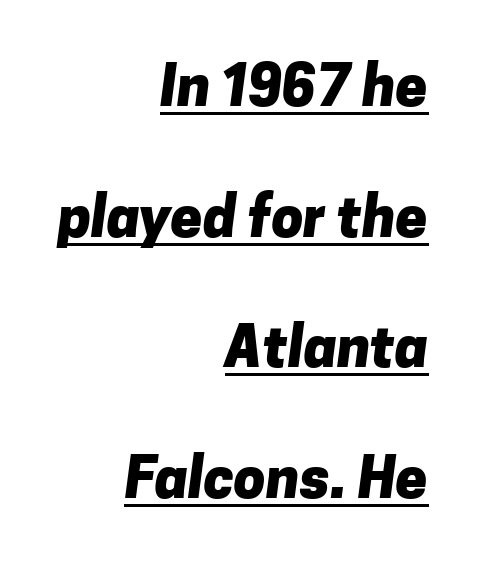
Q: Is the text bold? A: Yes.
Q: Is the typeface a serif or a sans-serif typeface? A: Sans-serif.
Q: Is the text underlined? A: Yes.
Q: How is the paragraph aligned? A: Right-aligned.
Q: Is the spacing between letters normal or unusually wide? A: Normal.
Q: Is the spacing between lines tight, normal or loose? A: Loose.
Q: Width (condensed, normal, or wide)? A: Normal.
Q: Stroke contrast? A: Low.
Q: x-height? A: Medium.
Q: Monospaced? A: No.
